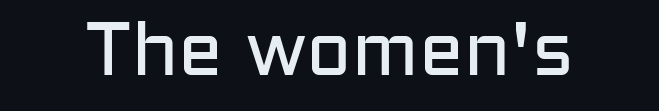
The image shows 75 px regular-weight sans-serif type, upright; set normal letter spacing, not underlined; low stroke contrast and a medium x-height.
